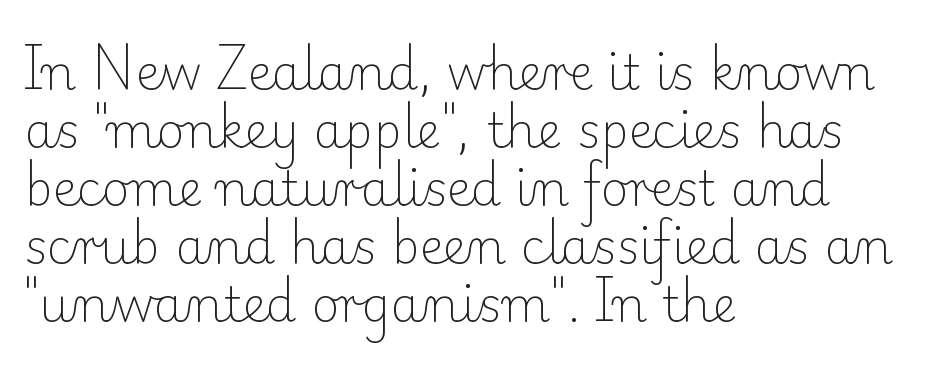
Q: Is the text bold? A: No.
Q: Is the text italic (slanted)? A: No, it is upright.
Q: Is the typeface a serif or a sans-serif typeface? A: Serif.
Q: Is the text underlined? A: No.
Q: How is the paragraph aligned? A: Left-aligned.
Q: Is the spacing between letters normal or unusually wide? A: Normal.
Q: Width (condensed, normal, or wide)? A: Normal.
Q: Stroke contrast? A: Low.
Q: x-height? A: Small.
Q: Monospaced? A: No.
